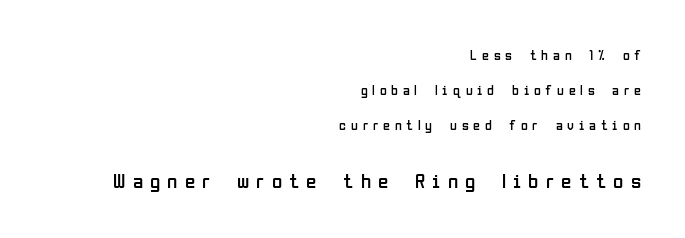
{"italic": "no", "bold": "no", "underline": "no", "align": "right", "line_spacing": "loose", "line_spacing_ratio": 2.49, "letter_spacing": "wide", "letter_spacing_em": 0.34, "larger_block": "second", "size_ratio": 1.5, "glyph_px": 21}
